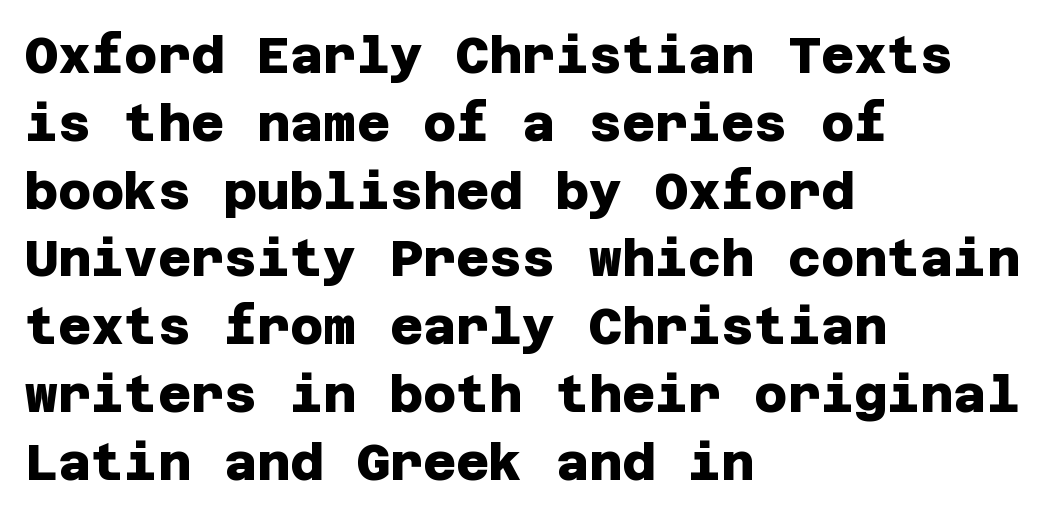
Q: Is the text bold? A: Yes.
Q: Is the typeface a serif or a sans-serif typeface? A: Sans-serif.
Q: Is the text underlined? A: No.
Q: How is the paragraph aligned? A: Left-aligned.
Q: Is the spacing between letters normal or unusually wide? A: Normal.
Q: Is the spacing between lines tight, normal or loose? A: Normal.
Q: Width (condensed, normal, or wide)? A: Normal.
Q: Stroke contrast? A: Low.
Q: x-height? A: Large.
